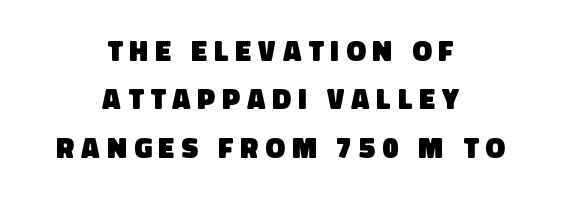
{"serif": "no", "bold": "yes", "weight": "heavy", "width": "normal", "stroke_contrast": "low", "x_height": "large", "monospaced": "no", "underline": "no", "align": "center", "line_spacing": "normal", "line_spacing_ratio": 1.67, "letter_spacing": "wide", "letter_spacing_em": 0.24, "glyph_px": 29}
